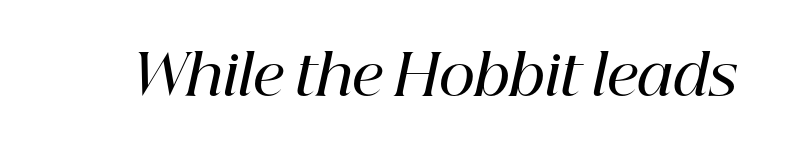
Note the varied advance widths — an 'i' is clearly narrower than an 'm'. Characters are canted at an angle relative to the baseline's perpendicular. Students, note that the glyphs here touch the page at normal intervals. Nobody drew a line under any word here. Observe the serifs anchoring each vertical stroke in this sample. This is moderately heavy type, rendered in semibold.
